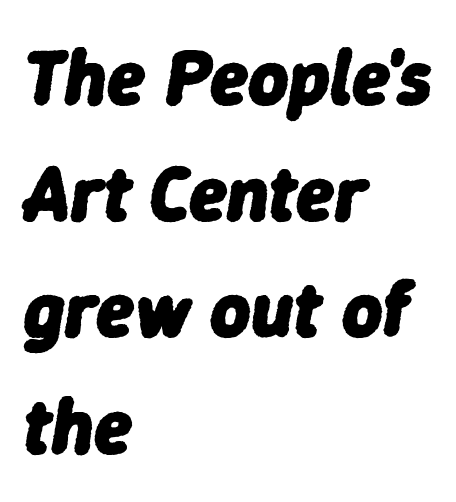
Q: Is the text bold? A: Yes.
Q: Is the text italic (slanted)? A: Yes, it leans right by about 9 degrees.
Q: Is the text underlined? A: No.
Q: How is the paragraph aligned? A: Left-aligned.
Q: Is the spacing between letters normal or unusually wide? A: Normal.
Q: Is the spacing between lines tight, normal or loose? A: Normal.
Q: Width (condensed, normal, or wide)? A: Normal.
Q: Stroke contrast? A: Low.
Q: x-height? A: Medium.
Q: Monospaced? A: No.
